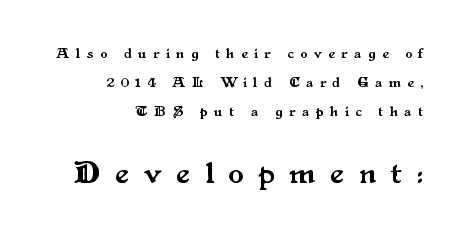
Q: Is the text italic (slanted)? A: No, it is upright.
Q: Is the typeface a serif or a sans-serif typeface? A: Serif.
Q: Is the text underlined? A: No.
Q: How is the paragraph aligned? A: Right-aligned.
Q: Is the spacing between letters normal or unusually wide? A: Unusually wide.
Q: Is the spacing between lines tight, normal or loose? A: Loose.
Q: Which block of text is set in a larger size, the first (top) or the second (bottom)? A: The second (bottom) one.
Q: Width (condensed, normal, or wide)? A: Normal.
Q: Stroke contrast? A: Medium.
Q: x-height? A: Small.
Q: Monospaced? A: No.
